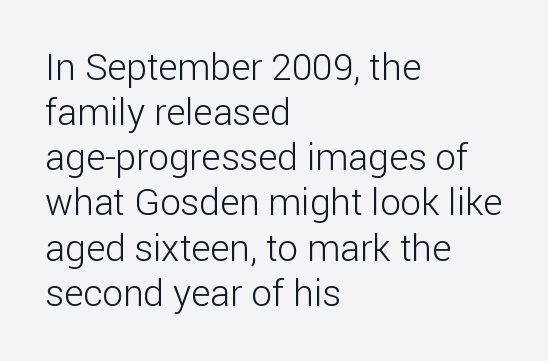
{"serif": "no", "italic": "no", "bold": "no", "weight": "light", "width": "normal", "stroke_contrast": "low", "x_height": "medium", "monospaced": "no", "underline": "no", "align": "left", "line_spacing_ratio": 1.22, "letter_spacing": "normal", "letter_spacing_em": 0.0, "glyph_px": 37}
